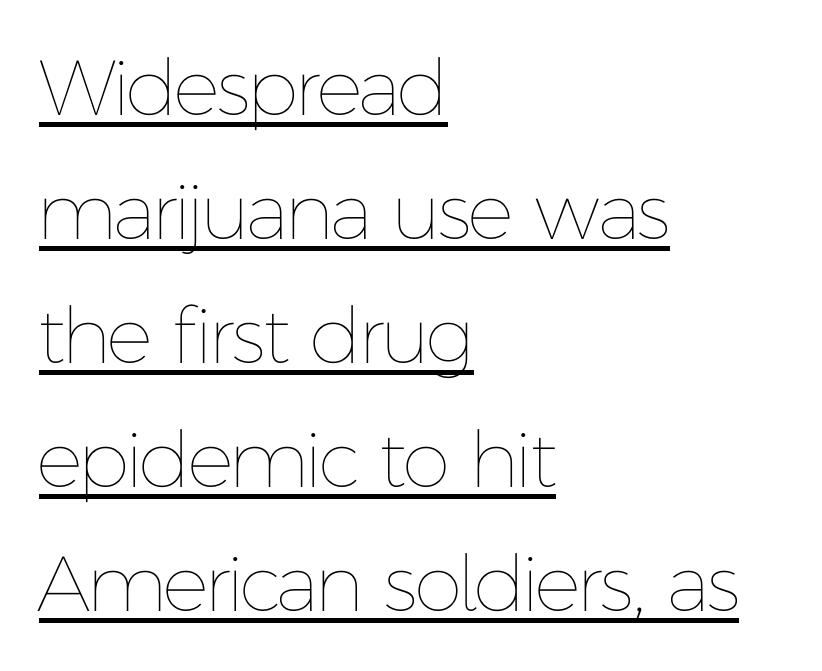
{"italic": "no", "bold": "no", "weight": "thin", "width": "normal", "stroke_contrast": "low", "x_height": "medium", "monospaced": "no", "underline": "yes", "align": "left", "line_spacing": "normal", "line_spacing_ratio": 1.59, "letter_spacing": "normal", "letter_spacing_em": 0.0, "glyph_px": 78}
